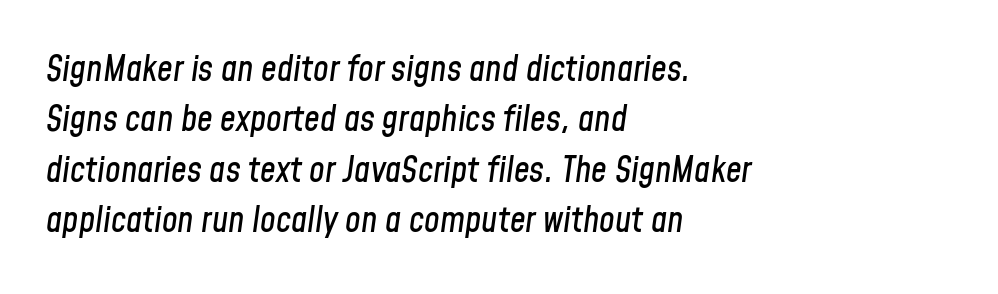
{"italic": "yes", "lean": "right", "slant_degrees": 8, "width": "condensed", "stroke_contrast": "low", "x_height": "medium", "monospaced": "no", "underline": "no", "align": "left", "line_spacing": "normal", "line_spacing_ratio": 1.44, "letter_spacing": "normal", "letter_spacing_em": 0.0, "glyph_px": 35}
